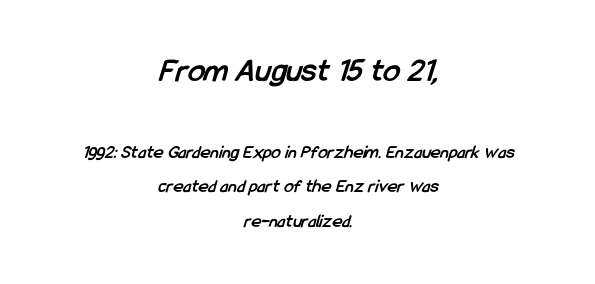
Caption: bold face, heavy strokes. A typesetter would call this proportional, since set widths differ per character. Compared with a flush-left layout, this one balances lines on the center instead. Type style note: lacks serifs. These lines keep a tight, regular rhythm from letter to letter. Beneath every word, the page is bare.
